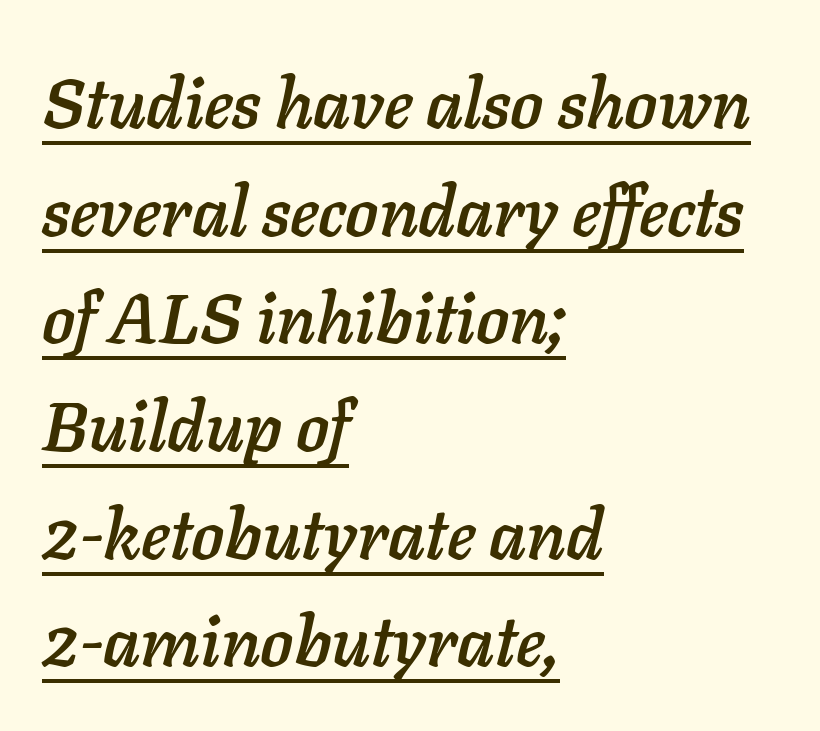
Q: Is the text italic (slanted)? A: Yes, it leans right by about 11 degrees.
Q: Is the text underlined? A: Yes.
Q: How is the paragraph aligned? A: Left-aligned.
Q: Is the spacing between letters normal or unusually wide? A: Normal.
Q: Is the spacing between lines tight, normal or loose? A: Normal.
Q: Width (condensed, normal, or wide)? A: Normal.
Q: Stroke contrast? A: Low.
Q: x-height? A: Medium.
Q: Monospaced? A: No.
